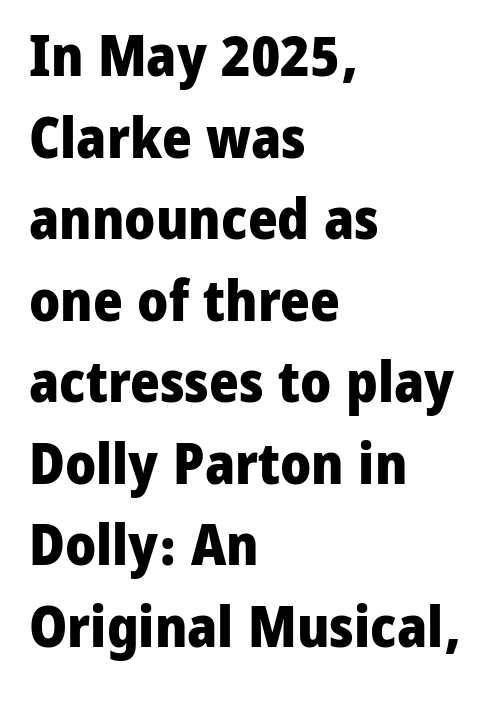
The image shows 57 px heavy sans-serif type, upright; set left-aligned, normal line spacing (1.43x), normal letter spacing, not underlined; low stroke contrast and a medium x-height.
